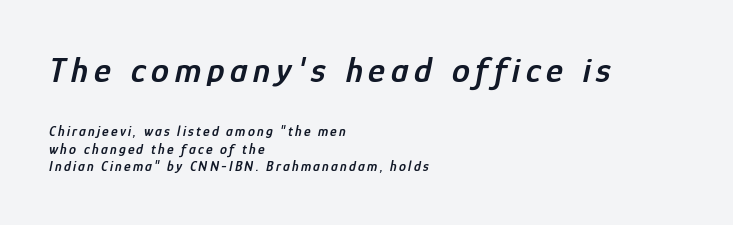
Block one is the big one; block two sits smaller underneath. The rag falls on the right side of this text block. Students, observe: this is what conventionally led text looks like. Posture: slanted. Compared with an ordinary text face, these strokes are moderately heavier — a semibold.
